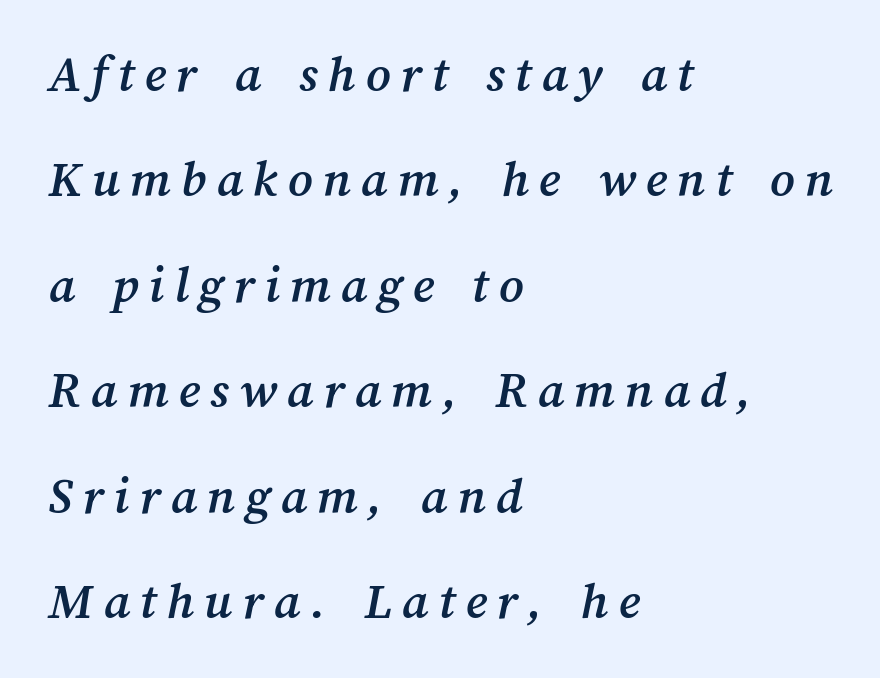
The setting favours the left margin, as ordinary paragraphs usually do. Any mark beneath the type? The region is blank. Airy leading. Do the characters align in a grid? No, the font is proportional.
